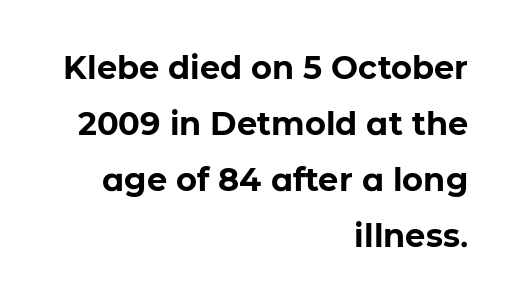
Q: Is the text bold? A: Yes.
Q: Is the text italic (slanted)? A: No, it is upright.
Q: Is the typeface a serif or a sans-serif typeface? A: Sans-serif.
Q: Is the text underlined? A: No.
Q: How is the paragraph aligned? A: Right-aligned.
Q: Is the spacing between letters normal or unusually wide? A: Normal.
Q: Width (condensed, normal, or wide)? A: Normal.
Q: Stroke contrast? A: Low.
Q: x-height? A: Medium.
Q: Monospaced? A: No.
